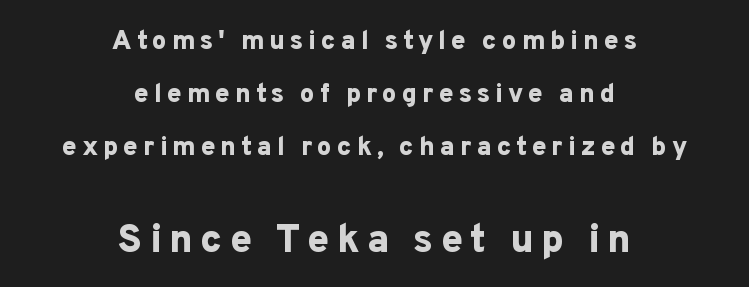
Q: Is the text bold? A: Yes.
Q: Is the text italic (slanted)? A: No, it is upright.
Q: Is the typeface a serif or a sans-serif typeface? A: Sans-serif.
Q: Is the text underlined? A: No.
Q: How is the paragraph aligned? A: Centered.
Q: Is the spacing between lines tight, normal or loose? A: Loose.
Q: Which block of text is set in a larger size, the first (top) or the second (bottom)? A: The second (bottom) one.
Q: Width (condensed, normal, or wide)? A: Normal.
Q: Stroke contrast? A: Low.
Q: x-height? A: Medium.
Q: Monospaced? A: No.
